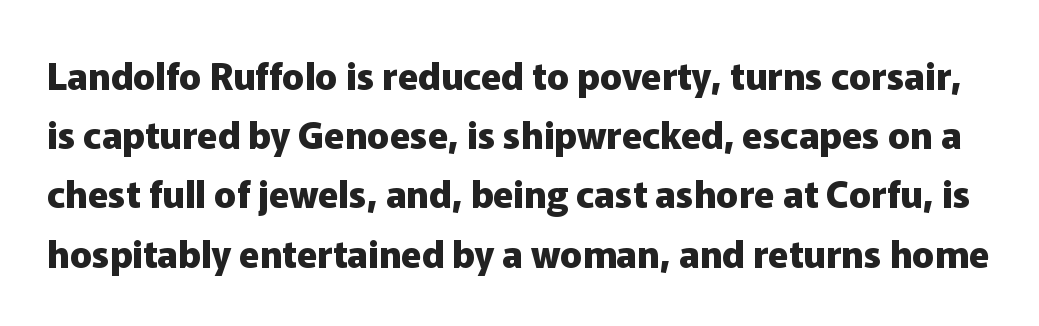
The image shows 37 px heavy sans-serif type, upright; set normal line spacing (1.6x), normal letter spacing, not underlined; low stroke contrast and a medium x-height.
